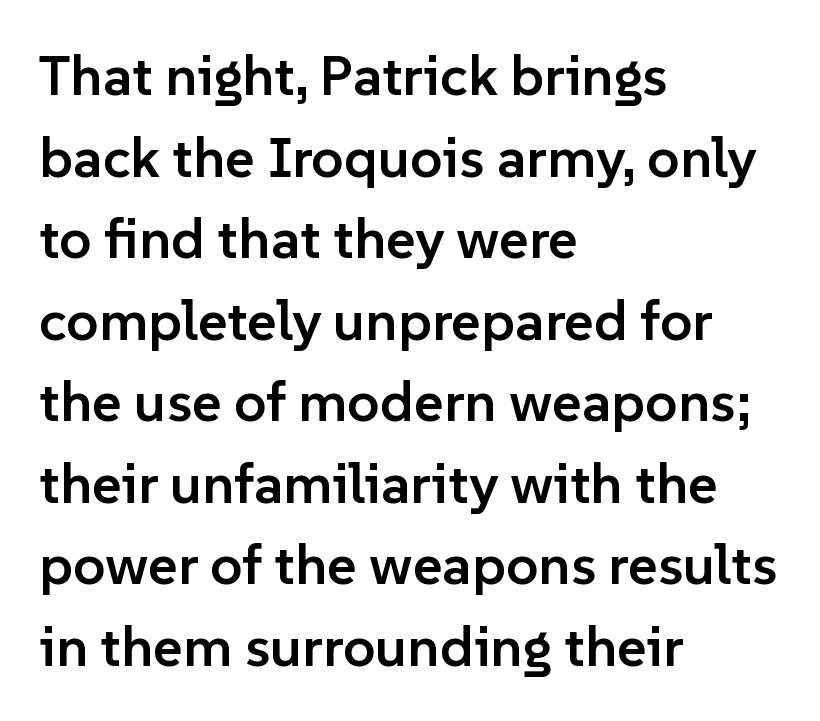
{"serif": "no", "italic": "no", "bold": "semi", "weight": "semibold", "width": "normal", "stroke_contrast": "low", "x_height": "medium", "monospaced": "no", "underline": "no", "align": "left", "line_spacing": "normal", "line_spacing_ratio": 1.43, "letter_spacing": "normal", "letter_spacing_em": 0.0, "glyph_px": 57}
